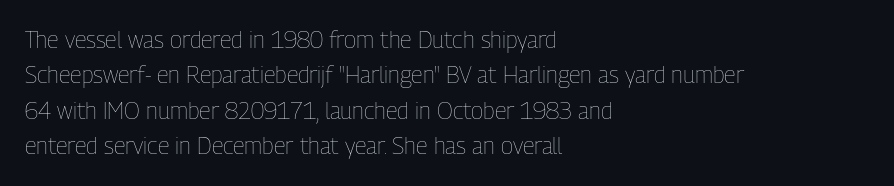
Q: Is the text bold? A: No.
Q: Is the text italic (slanted)? A: No, it is upright.
Q: Is the text underlined? A: No.
Q: How is the paragraph aligned? A: Left-aligned.
Q: Is the spacing between letters normal or unusually wide? A: Normal.
Q: Is the spacing between lines tight, normal or loose? A: Normal.
